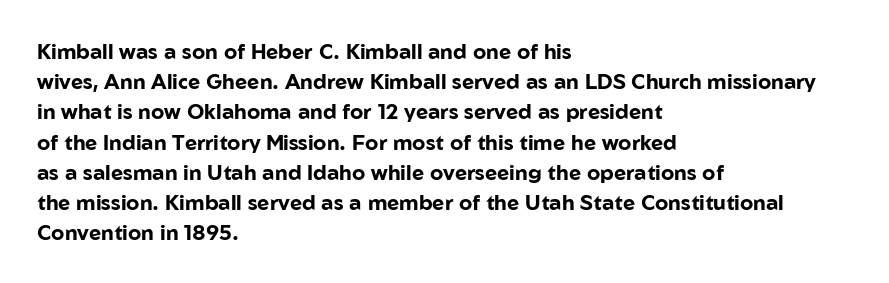
{"italic": "no", "bold": "yes", "underline": "no", "align": "left", "line_spacing": "normal", "line_spacing_ratio": 1.44, "letter_spacing": "normal", "letter_spacing_em": 0.0, "glyph_px": 21}
